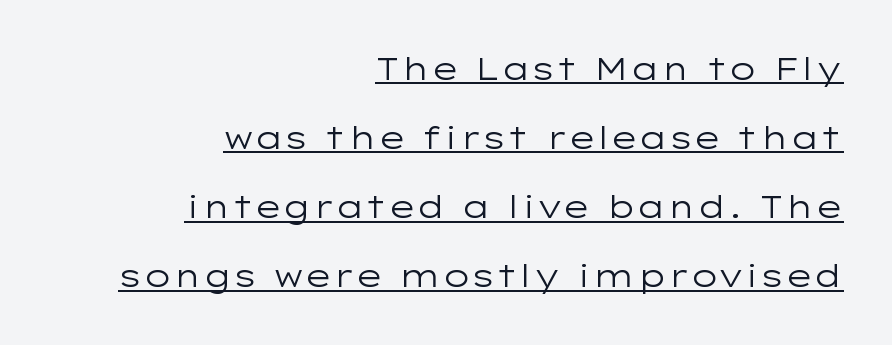
The rendering uses the underline text-decoration. The font family rendered here belongs to the sans-serif group. A great deal of white space separates one row of letters from the next. Posture: upright roman. Horizontal alignment here is rightward, an uncommon choice for prose. Spacing verdict: proportional, widths tailored to each character.
